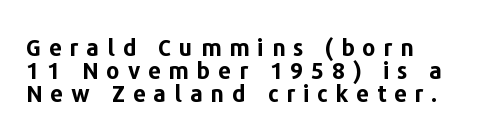
Q: Is the text bold? A: Yes.
Q: Is the text italic (slanted)? A: No, it is upright.
Q: Is the text underlined? A: No.
Q: How is the paragraph aligned? A: Left-aligned.
Q: Is the spacing between letters normal or unusually wide? A: Unusually wide.
Q: Is the spacing between lines tight, normal or loose? A: Tight.
